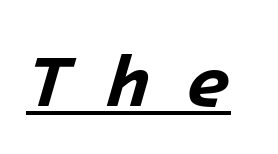
{"italic": "yes", "lean": "right", "slant_degrees": 16, "bold": "yes", "weight": "bold", "width": "normal", "stroke_contrast": "low", "x_height": "medium", "monospaced": "yes", "underline": "yes", "letter_spacing": "wide", "letter_spacing_em": 0.48, "glyph_px": 73}
